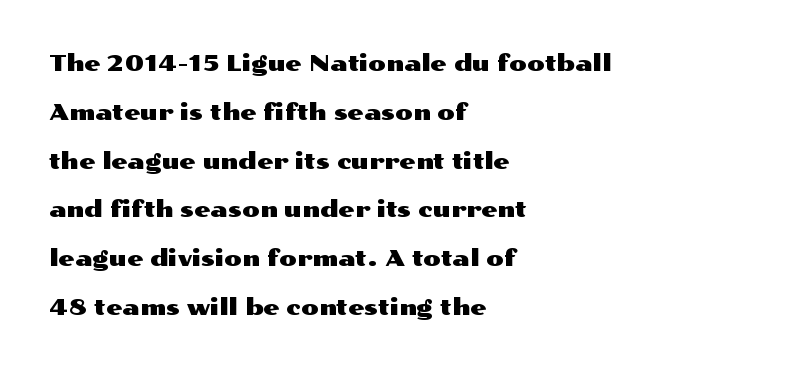
{"italic": "no", "underline": "no", "align": "left", "line_spacing": "loose", "line_spacing_ratio": 2.12, "letter_spacing": "normal", "letter_spacing_em": 0.0, "glyph_px": 23}
